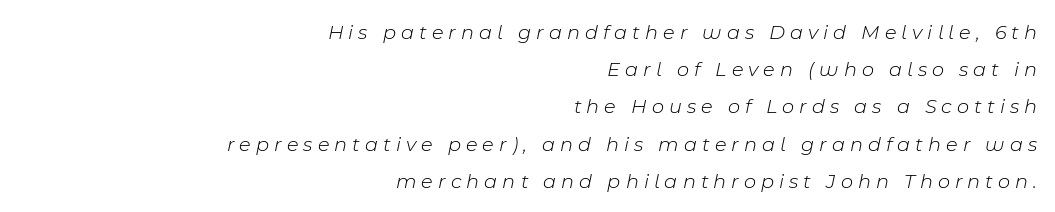
The rendering inserts visible extra space after every character. All the whitespace from short lines collects on the left. The letters are slanted; this is an italic face. A bare baseline throughout the passage.
